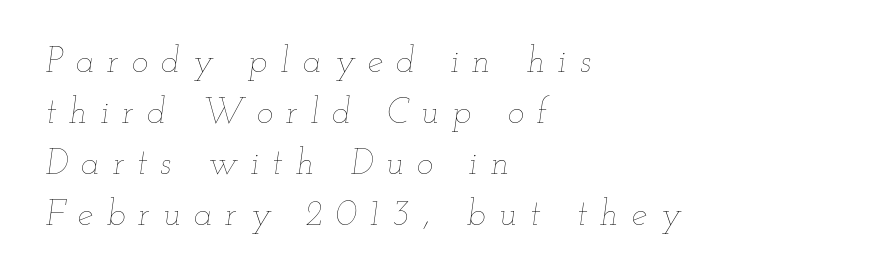
The weight would be labelled regular, book, light, or lighter still. This sample is left-justified, so line endings fall wherever the words run out. Think of a printed novel: that variable character pitch is what you see here. Underline: absent.
